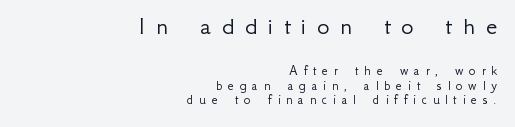
Q: Is the text bold? A: No.
Q: Is the text italic (slanted)? A: No, it is upright.
Q: Is the text underlined? A: No.
Q: How is the paragraph aligned? A: Right-aligned.
Q: Is the spacing between letters normal or unusually wide? A: Unusually wide.
Q: Is the spacing between lines tight, normal or loose? A: Tight.
Q: Which block of text is set in a larger size, the first (top) or the second (bottom)? A: The first (top) one.
